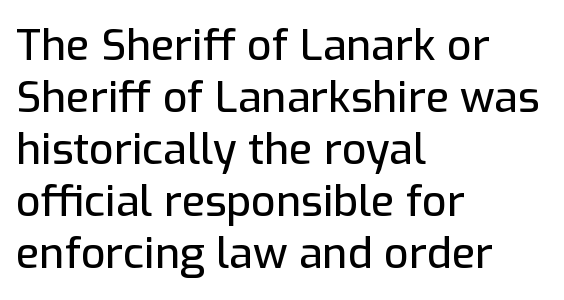
Q: Is the text italic (slanted)? A: No, it is upright.
Q: Is the typeface a serif or a sans-serif typeface? A: Sans-serif.
Q: Is the text underlined? A: No.
Q: How is the paragraph aligned? A: Left-aligned.
Q: Is the spacing between letters normal or unusually wide? A: Normal.
Q: Width (condensed, normal, or wide)? A: Normal.
Q: Stroke contrast? A: Low.
Q: x-height? A: Medium.
Q: Monospaced? A: No.
